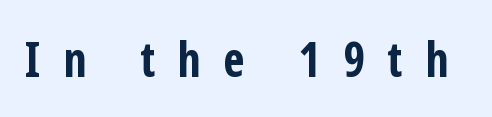
Q: Is the text bold? A: Yes.
Q: Is the text italic (slanted)? A: No, it is upright.
Q: Is the typeface a serif or a sans-serif typeface? A: Sans-serif.
Q: Is the text underlined? A: No.
Q: Is the spacing between letters normal or unusually wide? A: Unusually wide.
Q: Width (condensed, normal, or wide)? A: Condensed.
Q: Stroke contrast? A: Low.
Q: x-height? A: Medium.
Q: Monospaced? A: No.
